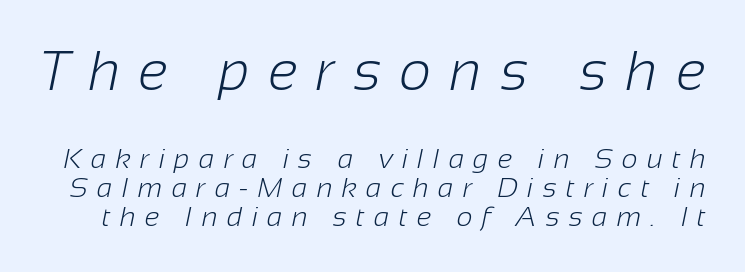
Q: Is the text bold? A: No.
Q: Is the typeface a serif or a sans-serif typeface? A: Sans-serif.
Q: Is the text underlined? A: No.
Q: Is the spacing between letters normal or unusually wide? A: Unusually wide.
Q: Is the spacing between lines tight, normal or loose? A: Tight.
Q: Which block of text is set in a larger size, the first (top) or the second (bottom)? A: The first (top) one.
Q: Width (condensed, normal, or wide)? A: Normal.
Q: Stroke contrast? A: Low.
Q: x-height? A: Medium.
Q: Monospaced? A: No.
